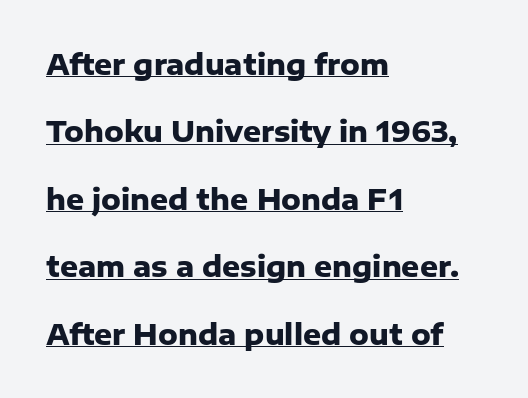
{"serif": "no", "italic": "no", "bold": "yes", "weight": "heavy", "width": "normal", "stroke_contrast": "low", "x_height": "medium", "monospaced": "no", "underline": "yes", "align": "left", "line_spacing": "loose", "line_spacing_ratio": 2.41, "letter_spacing": "normal", "letter_spacing_em": 0.0, "glyph_px": 28}
